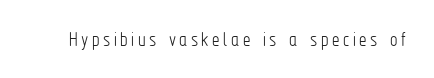
{"italic": "no", "bold": "no", "underline": "no", "glyph_px": 21}
